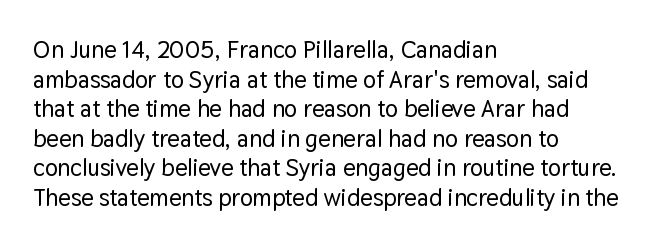
The image shows 24 px text type, upright; set left-aligned, line spacing 1.23x, normal letter spacing, not underlined.
